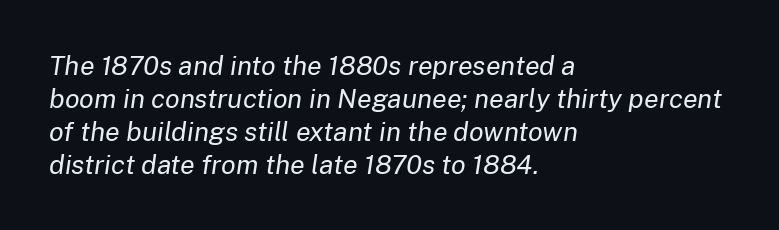
{"italic": "yes", "lean": "right", "slant_degrees": 8, "bold": "no", "underline": "no", "align": "left", "line_spacing_ratio": 1.22, "letter_spacing": "normal", "letter_spacing_em": 0.0, "glyph_px": 27}
